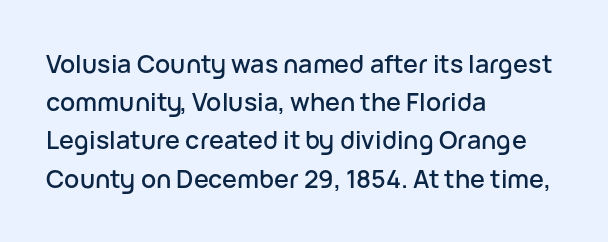
Q: Is the text italic (slanted)? A: No, it is upright.
Q: Is the text underlined? A: No.
Q: How is the paragraph aligned? A: Left-aligned.
Q: Is the spacing between letters normal or unusually wide? A: Normal.
Q: Is the spacing between lines tight, normal or loose? A: Normal.
